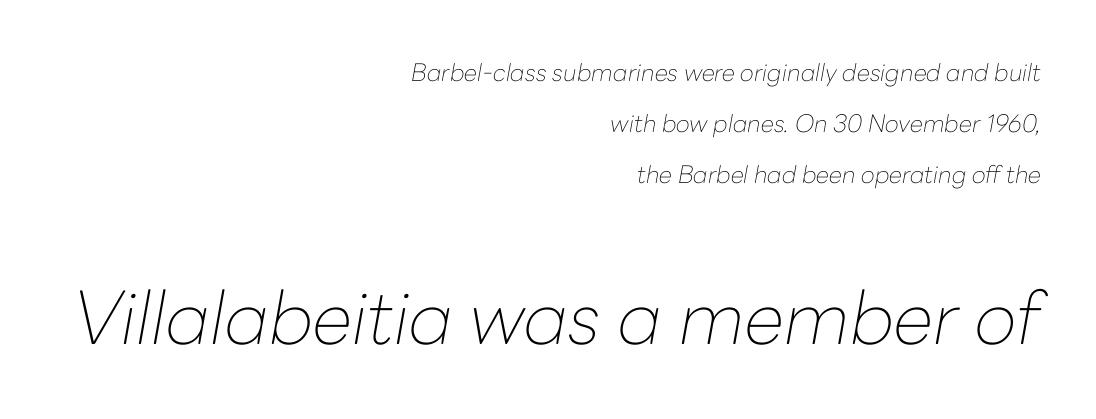
The image shows 73 px thin type, italic (leaning right); set right-aligned, loose line spacing (2.13x), normal letter spacing, not underlined; the second (bottom) block is 3.04x larger; low stroke contrast and a medium x-height.
